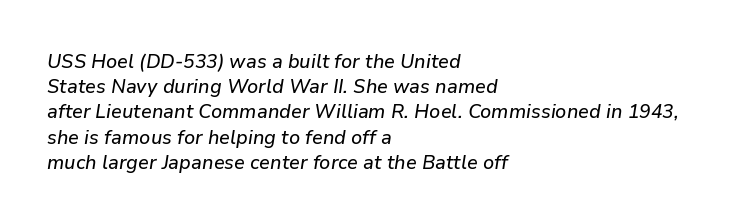
Q: Is the text italic (slanted)? A: Yes, it leans right by about 9 degrees.
Q: Is the text underlined? A: No.
Q: How is the paragraph aligned? A: Left-aligned.
Q: Is the spacing between letters normal or unusually wide? A: Normal.
Q: Is the spacing between lines tight, normal or loose? A: Normal.
